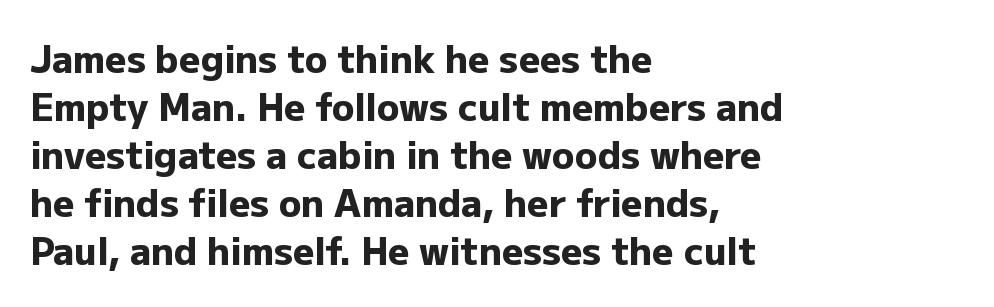
The image shows 37 px heavy sans-serif type, upright; set left-aligned, normal line spacing (1.3x), normal letter spacing, not underlined; low stroke contrast and a medium x-height.
